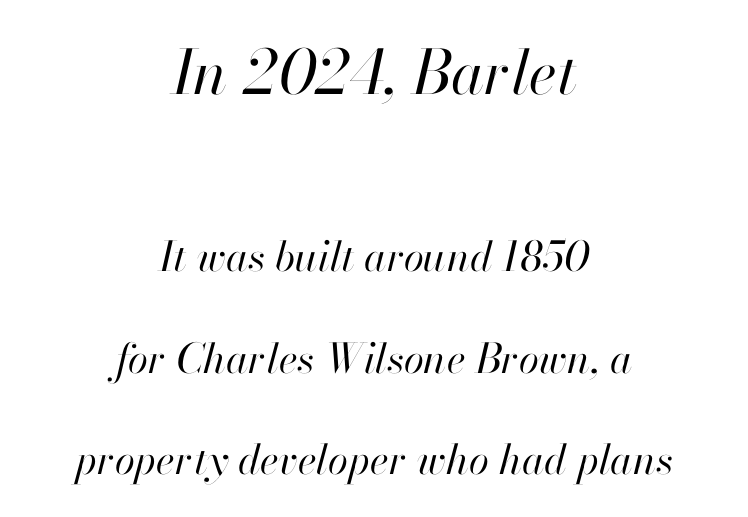
Q: Is the text bold? A: No.
Q: Is the text italic (slanted)? A: Yes, it leans right by about 13 degrees.
Q: Is the text underlined? A: No.
Q: How is the paragraph aligned? A: Centered.
Q: Is the spacing between letters normal or unusually wide? A: Normal.
Q: Is the spacing between lines tight, normal or loose? A: Loose.
Q: Which block of text is set in a larger size, the first (top) or the second (bottom)? A: The first (top) one.
Q: Width (condensed, normal, or wide)? A: Normal.
Q: Stroke contrast? A: High.
Q: x-height? A: Small.
Q: Monospaced? A: No.
